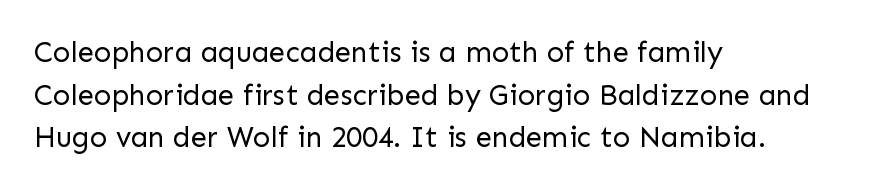
The image shows 29 px regular-weight sans-serif type, upright; set left-aligned, normal line spacing (1.47x), normal letter spacing, not underlined; low stroke contrast and a medium x-height.
